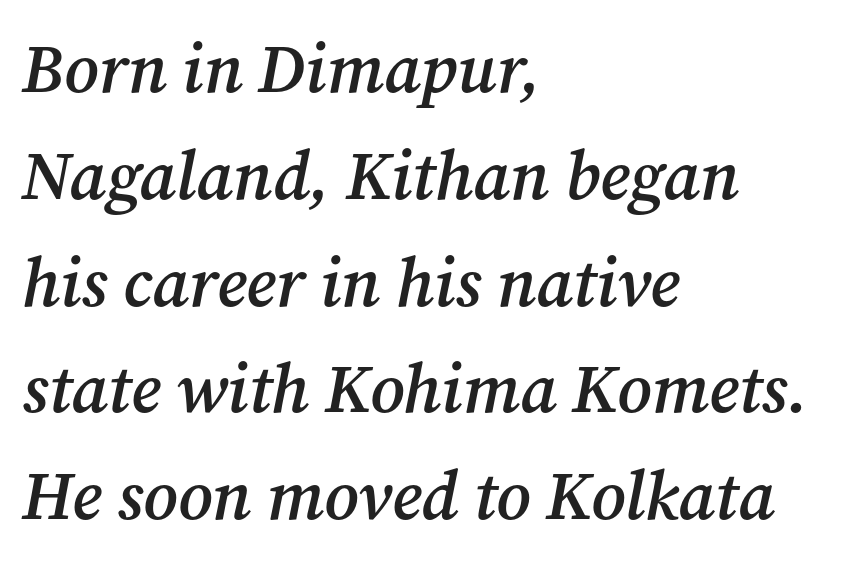
The image shows 68 px semibold serif type, italic (leaning right); set left-aligned, normal line spacing (1.57x), normal letter spacing, not underlined; medium stroke contrast and a medium x-height.
